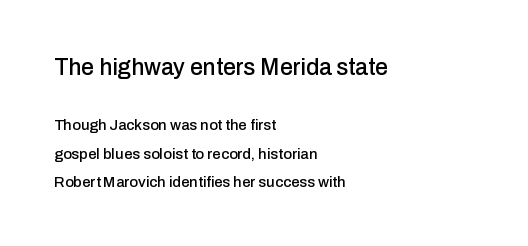
The image shows 23 px text type, upright; set left-aligned, loose line spacing (1.9x), normal letter spacing, not underlined; the first (top) block is 1.53x larger.
